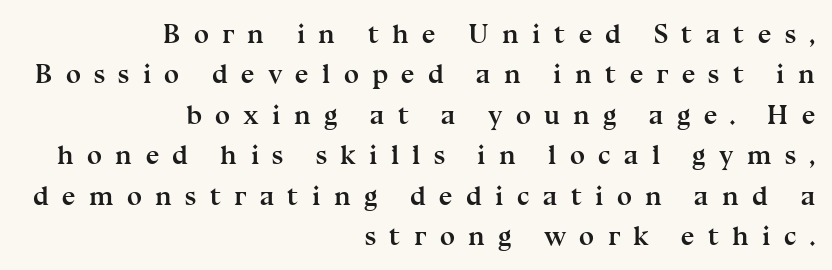
{"italic": "no", "bold": "yes", "underline": "no", "align": "right", "line_spacing": "normal", "line_spacing_ratio": 1.5, "letter_spacing": "wide", "letter_spacing_em": 0.49, "glyph_px": 27}
